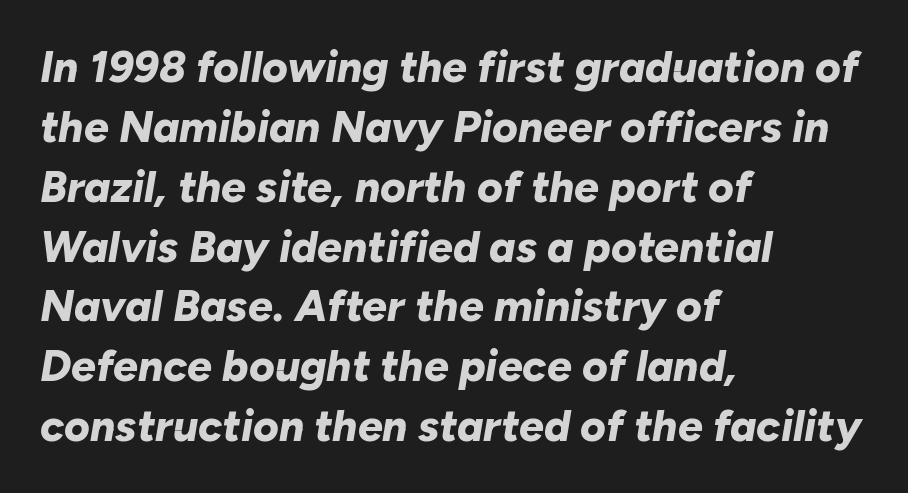
Q: Is the text bold? A: Yes.
Q: Is the text italic (slanted)? A: Yes, it leans right by about 10 degrees.
Q: Is the text underlined? A: No.
Q: How is the paragraph aligned? A: Left-aligned.
Q: Is the spacing between letters normal or unusually wide? A: Normal.
Q: Is the spacing between lines tight, normal or loose? A: Normal.
Q: Width (condensed, normal, or wide)? A: Normal.
Q: Stroke contrast? A: Low.
Q: x-height? A: Medium.
Q: Monospaced? A: No.
